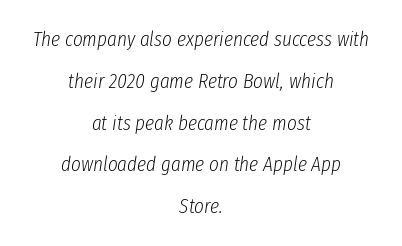
The image shows 21 px text type, italic (leaning right); set centered, loose line spacing (1.99x), normal letter spacing, not underlined.
